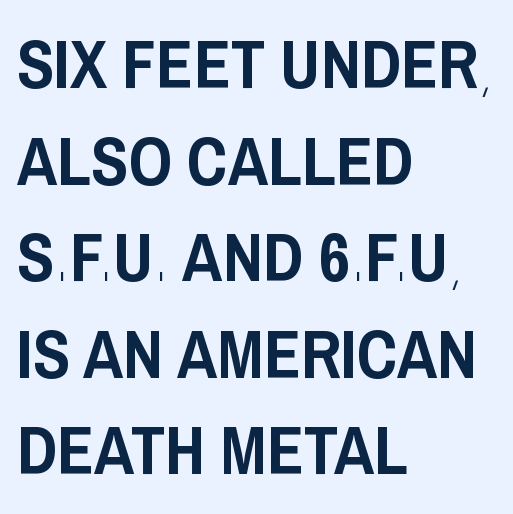
The image shows 68 px condensed sans-serif type, upright; set left-aligned, normal line spacing (1.42x), normal letter spacing, not underlined; low stroke contrast and a large x-height.
